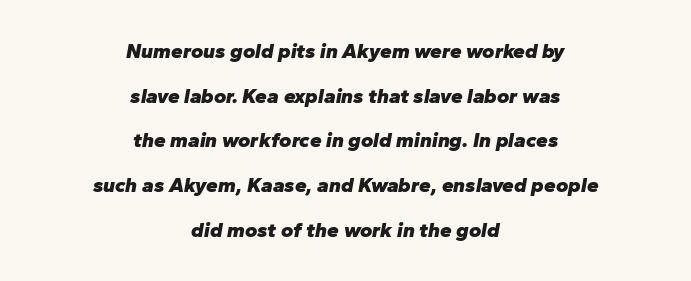
Q: Is the text bold? A: Yes.
Q: Is the text italic (slanted)? A: Yes, it leans right by about 10 degrees.
Q: Is the text underlined? A: No.
Q: How is the paragraph aligned? A: Centered.
Q: Is the spacing between letters normal or unusually wide? A: Normal.
Q: Is the spacing between lines tight, normal or loose? A: Loose.
